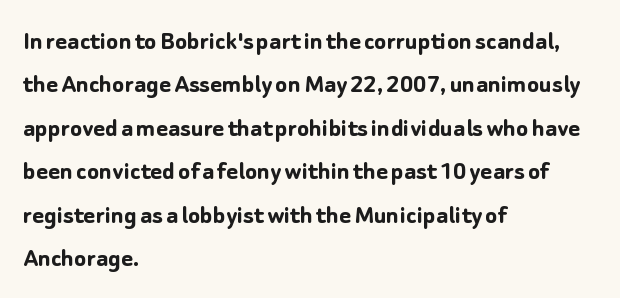
Q: Is the text bold? A: Yes.
Q: Is the text italic (slanted)? A: No, it is upright.
Q: Is the typeface a serif or a sans-serif typeface? A: Sans-serif.
Q: Is the text underlined? A: No.
Q: How is the paragraph aligned? A: Left-aligned.
Q: Is the spacing between letters normal or unusually wide? A: Normal.
Q: Is the spacing between lines tight, normal or loose? A: Normal.
Q: Width (condensed, normal, or wide)? A: Normal.
Q: Stroke contrast? A: Low.
Q: x-height? A: Medium.
Q: Monospaced? A: No.
